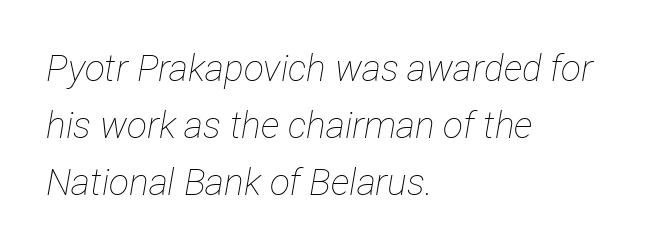
{"italic": "yes", "lean": "right", "slant_degrees": 12, "bold": "no", "weight": "thin", "width": "condensed", "stroke_contrast": "low", "x_height": "medium", "monospaced": "no", "underline": "no", "align": "left", "line_spacing": "normal", "line_spacing_ratio": 1.54, "letter_spacing": "normal", "letter_spacing_em": 0.0, "glyph_px": 37}
